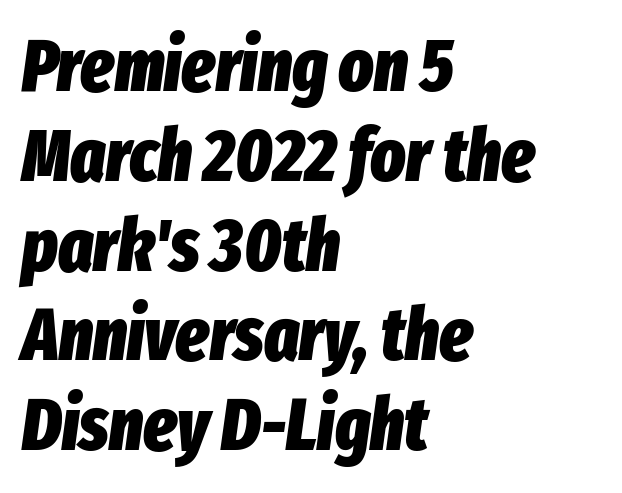
{"italic": "yes", "lean": "right", "slant_degrees": 8, "bold": "yes", "weight": "heavy", "width": "condensed", "stroke_contrast": "low", "x_height": "medium", "monospaced": "no", "underline": "no", "align": "left", "line_spacing_ratio": 1.23, "letter_spacing": "normal", "letter_spacing_em": 0.0, "glyph_px": 73}
